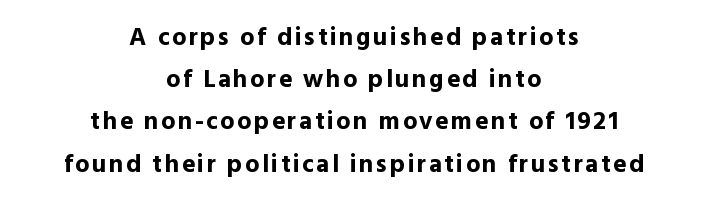
The image shows 25 px bold type, upright; set centered, normal line spacing (1.69x), not underlined.
